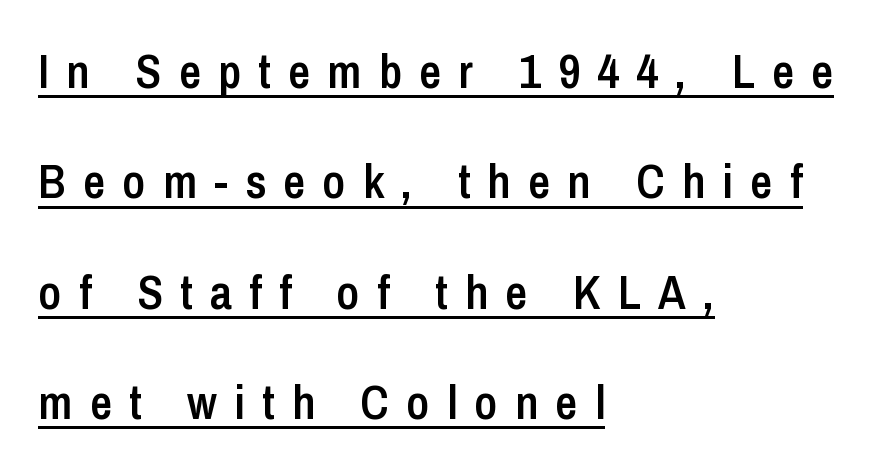
Short note: letters widely spaced. Caption: semibold face, moderately heavy strokes. A roman cut, with each character standing at attention. Has an underline been added? It has.
